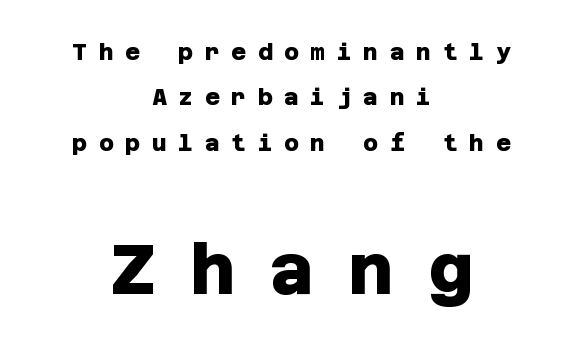
Q: Is the text bold? A: Yes.
Q: Is the typeface a serif or a sans-serif typeface? A: Sans-serif.
Q: Is the text underlined? A: No.
Q: How is the paragraph aligned? A: Centered.
Q: Is the spacing between letters normal or unusually wide? A: Unusually wide.
Q: Is the spacing between lines tight, normal or loose? A: Loose.
Q: Which block of text is set in a larger size, the first (top) or the second (bottom)? A: The second (bottom) one.
Q: Width (condensed, normal, or wide)? A: Normal.
Q: Stroke contrast? A: Low.
Q: x-height? A: Large.
